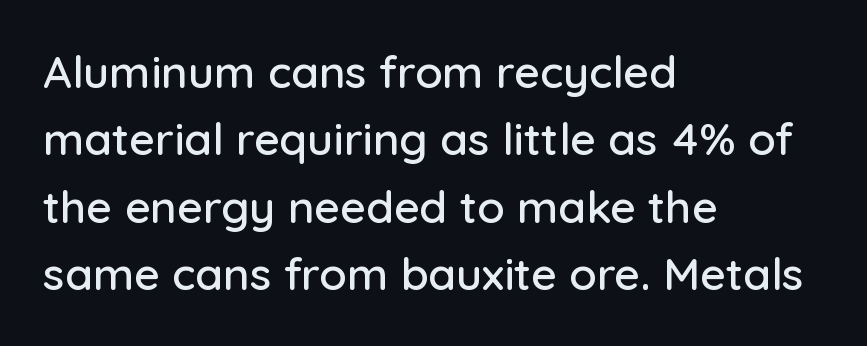
Every stem runs plumb, perpendicular to the baseline. A normal amount of white space separates one row of letters from the next. In terms of letterform style, serifs are entirely absent. Note the varied advance widths — an 'i' is clearly narrower than an 'm'.
